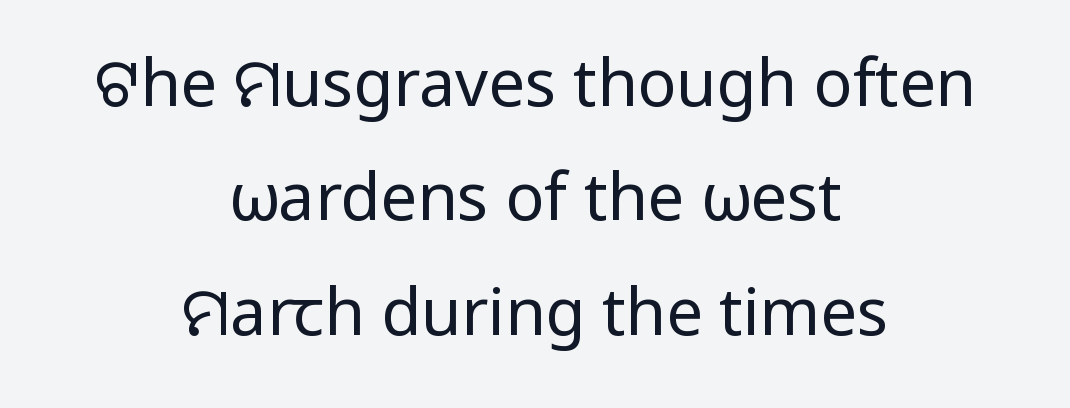
The image shows 65 px regular-weight sans-serif type, upright; set centered, line spacing 1.76x, normal letter spacing, not underlined; low stroke contrast and a medium x-height.
